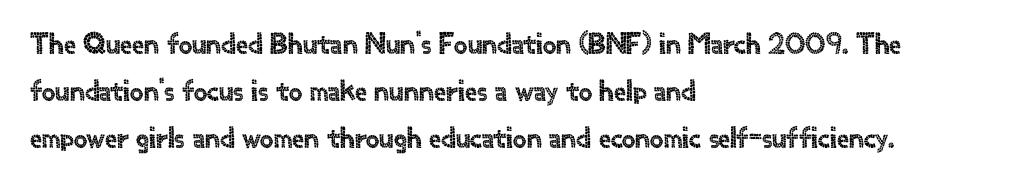
Are there feet on the stems? There aren't — it's a sans. Horizontally, the lines are justified to the leading edge only. The passage shown is typed in a proportional face where columns would drift. This is the regular roman posture of the typeface. Compared with typical paragraphs, the rows here are spaced about the same.
